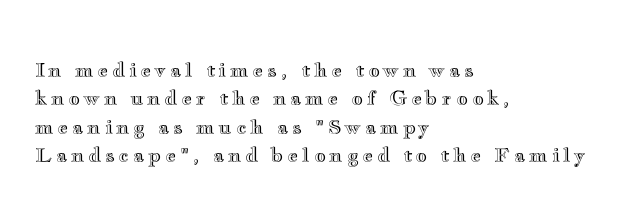
The image shows 20 px text type, upright; set left-aligned, normal line spacing (1.42x), unusually wide letter spacing (+0.2 em), not underlined.
